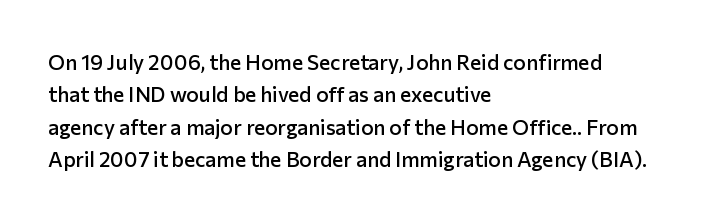
{"italic": "no", "bold": "semi", "underline": "no", "align": "left", "line_spacing": "normal", "line_spacing_ratio": 1.54, "letter_spacing": "normal", "letter_spacing_em": 0.0, "glyph_px": 21}
